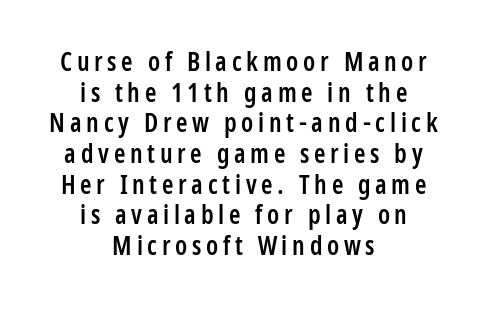
{"italic": "no", "bold": "semi", "underline": "no", "align": "center", "line_spacing_ratio": 1.18, "glyph_px": 26}
